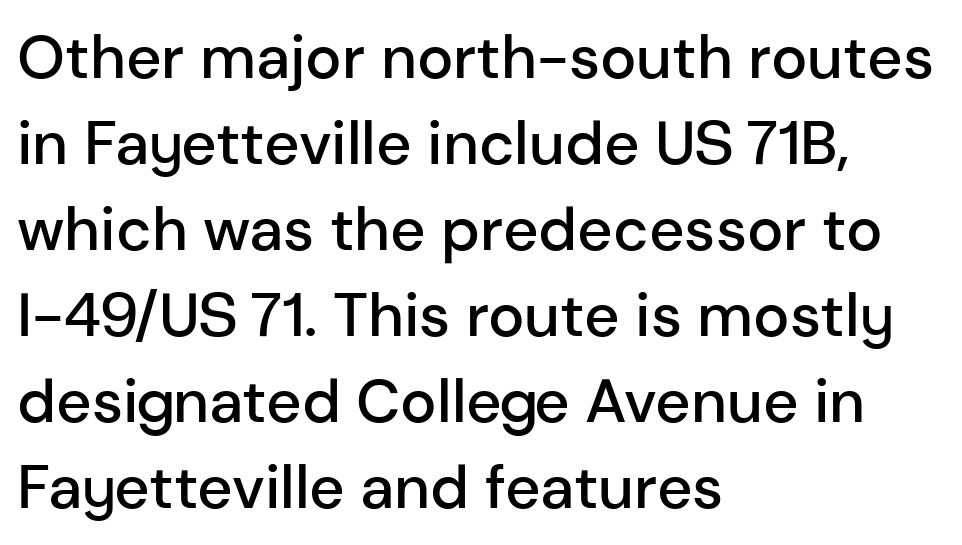
Q: Is the text bold? A: Semi-bold.
Q: Is the text italic (slanted)? A: No, it is upright.
Q: Is the typeface a serif or a sans-serif typeface? A: Sans-serif.
Q: Is the text underlined? A: No.
Q: How is the paragraph aligned? A: Left-aligned.
Q: Is the spacing between letters normal or unusually wide? A: Normal.
Q: Is the spacing between lines tight, normal or loose? A: Normal.
Q: Width (condensed, normal, or wide)? A: Normal.
Q: Stroke contrast? A: Low.
Q: x-height? A: Medium.
Q: Monospaced? A: No.
